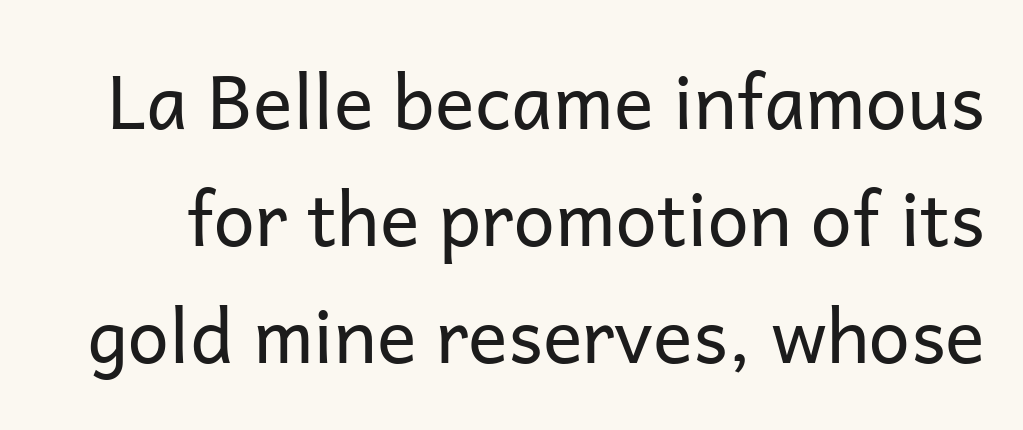
Reading down the column, the eye jumps a familiar distance to each next line. A typesetter would mark this as roman, not italic. No extra ink here — the face is not bold. Between one letter and the next there's only the usual sliver of space. The designer went with a sans here, leaving each stem footless. The glyphs are unaccompanied by any horizontal stroke below them.
